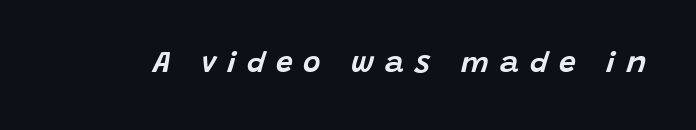
Q: Is the text italic (slanted)? A: Yes, it leans right by about 15 degrees.
Q: Is the text underlined? A: No.
Q: Is the spacing between letters normal or unusually wide? A: Unusually wide.
Q: Width (condensed, normal, or wide)? A: Normal.
Q: Stroke contrast? A: Low.
Q: x-height? A: Large.
Q: Monospaced? A: No.
